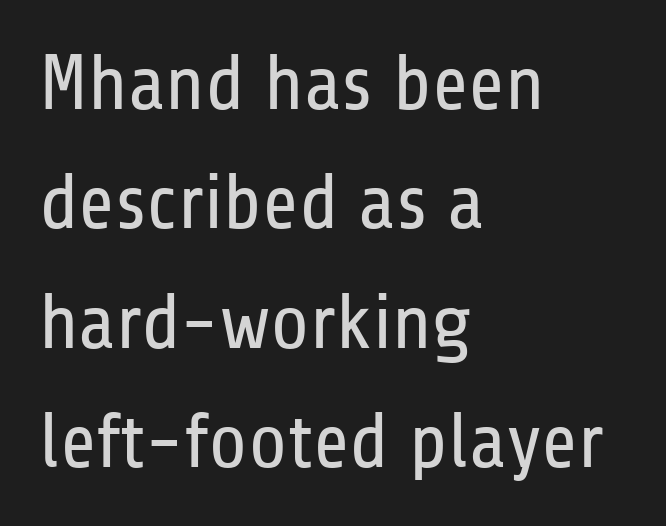
{"serif": "no", "italic": "no", "bold": "no", "weight": "regular", "width": "condensed", "stroke_contrast": "low", "x_height": "medium", "monospaced": "no", "underline": "no", "align": "left", "line_spacing": "normal", "line_spacing_ratio": 1.53, "letter_spacing": "normal", "letter_spacing_em": 0.0, "glyph_px": 78}
